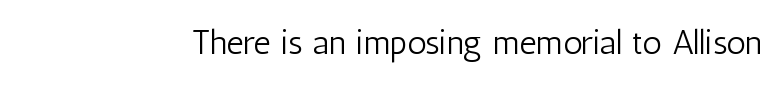
Tall strokes in this sample are plumb rather than angled. Observe the ordinary spacing: letters are neighbours, not strangers. The area under the type is left untouched. Nothing heavy about these letters — not bold at all.
